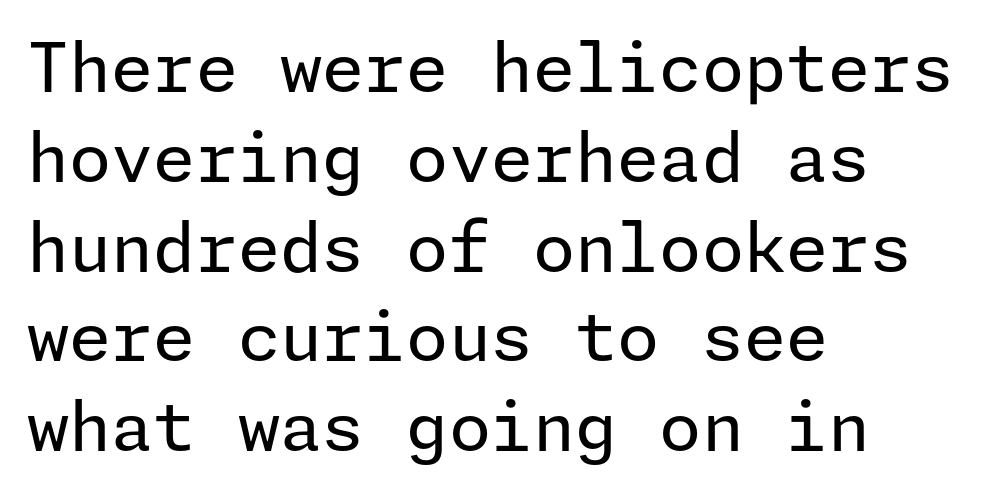
The specimen omits any rule beneath the text block's lines. What stands out about the letter spacing? Nothing — it is the standard amount. Note: no serifs on the glyphs. The lettering stays uniformly vertical, giving the passage a roman look.
